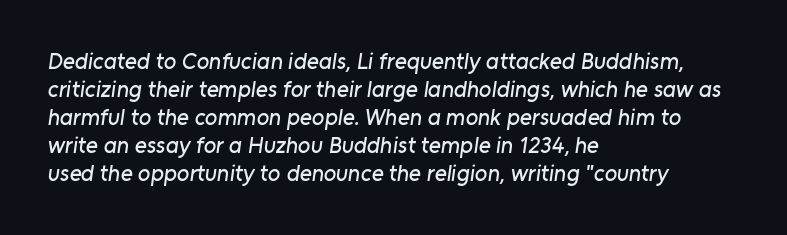
The image shows 23 px text type; set left-aligned, line spacing 1.22x, normal letter spacing, not underlined.
